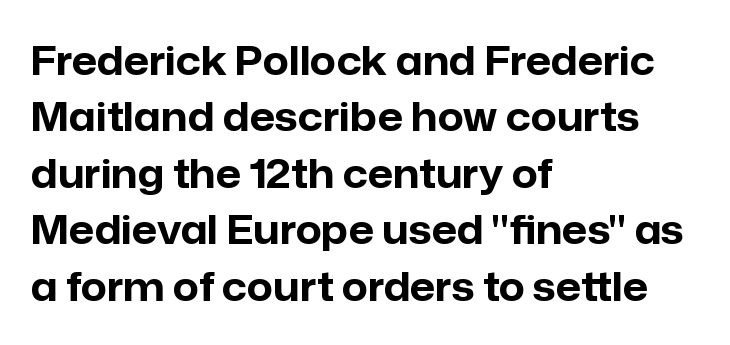
{"serif": "no", "italic": "no", "bold": "yes", "weight": "bold", "width": "normal", "stroke_contrast": "low", "x_height": "medium", "monospaced": "no", "underline": "no", "align": "left", "line_spacing": "normal", "line_spacing_ratio": 1.41, "letter_spacing": "normal", "letter_spacing_em": 0.0, "glyph_px": 40}
